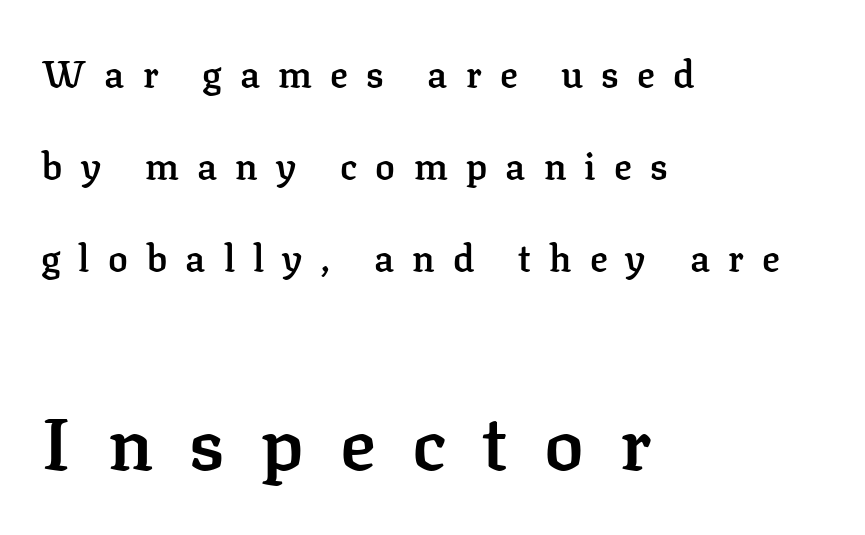
The image shows 74 px semibold serif type, upright; set left-aligned, loose line spacing (2.49x), unusually wide letter spacing (+0.49 em), not underlined; the second (bottom) block is 2.0x larger; low stroke contrast and a medium x-height.
